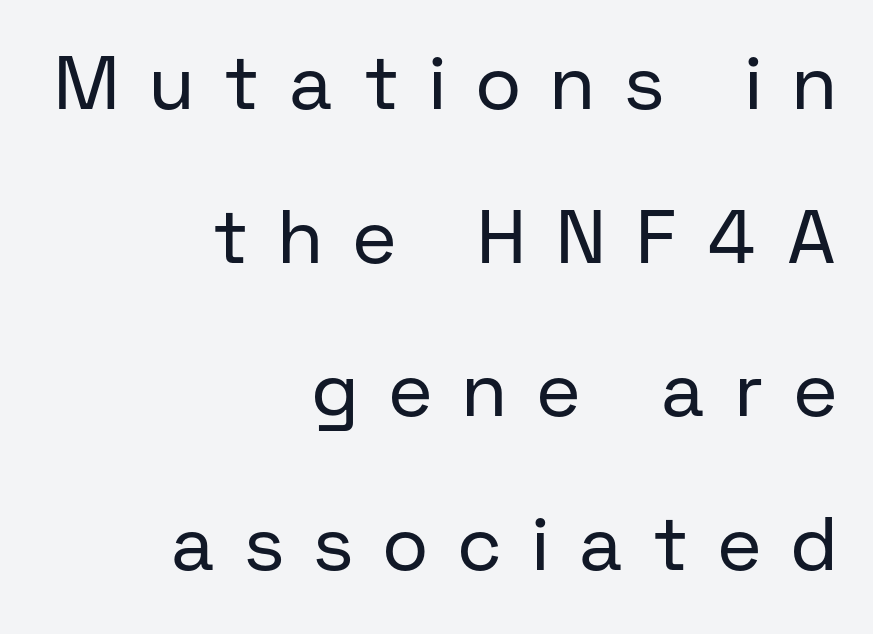
A typesetter would call this proportional, since set widths differ per character. Ink coverage per letter is moderate at most. Unlike a traditional serif, this face leaves its strokes unadorned. Ordinary non-slanted type is in use. The leading is generous, giving the passage an open texture. Right-aligned paragraph, ragged on the left.
